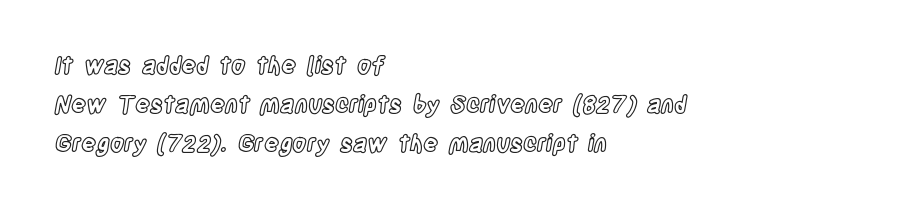
{"underline": "no", "align": "left", "line_spacing": "normal", "line_spacing_ratio": 1.7, "letter_spacing": "normal", "letter_spacing_em": 0.0, "glyph_px": 23}
